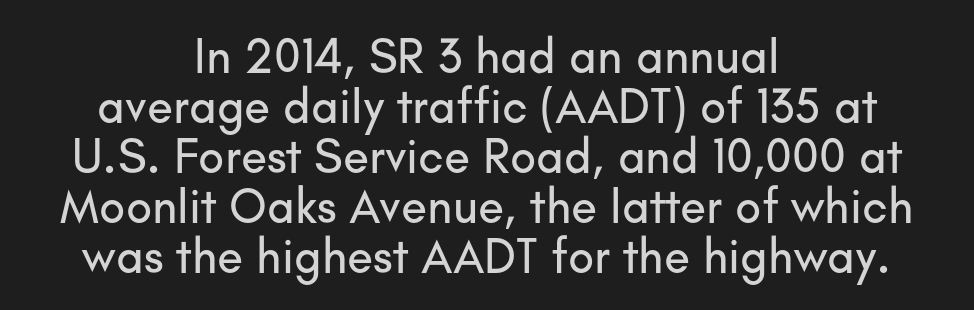
{"serif": "no", "italic": "no", "width": "normal", "stroke_contrast": "low", "x_height": "small", "monospaced": "no", "underline": "no", "align": "center", "line_spacing": "tight", "line_spacing_ratio": 1.04, "letter_spacing": "normal", "letter_spacing_em": 0.0, "glyph_px": 48}
